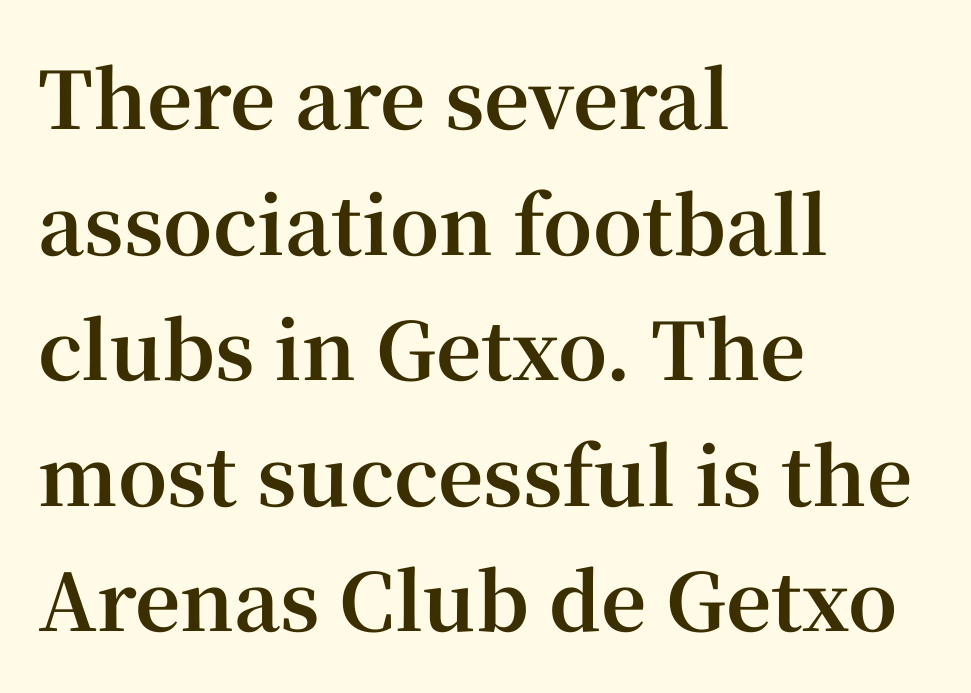
Horizontal alignment here is leftward, the default for most running prose. This is serif lettering, the kind often seen in printed books. Plenty of ink on the page — the face is bold. A typesetter would mark this as roman, not italic. Just letters on the line, the space beneath them empty.
